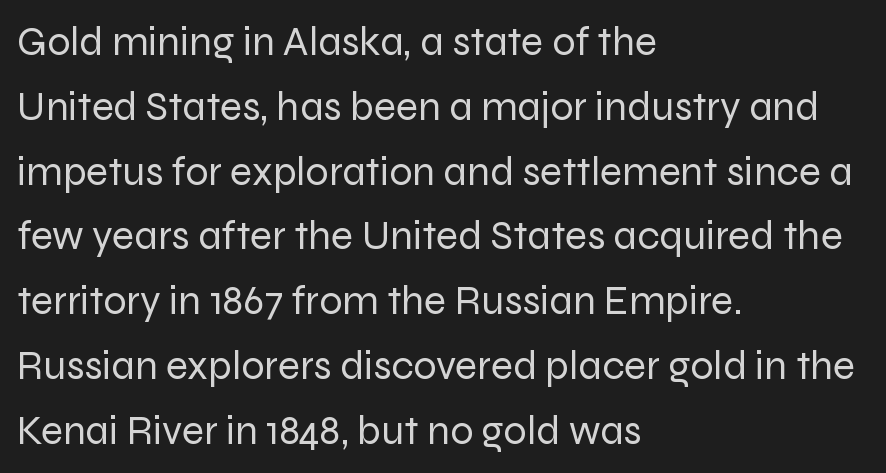
The image shows 41 px regular-weight sans-serif type, upright; set left-aligned, normal line spacing (1.58x), normal letter spacing, not underlined; low stroke contrast and a medium x-height.
